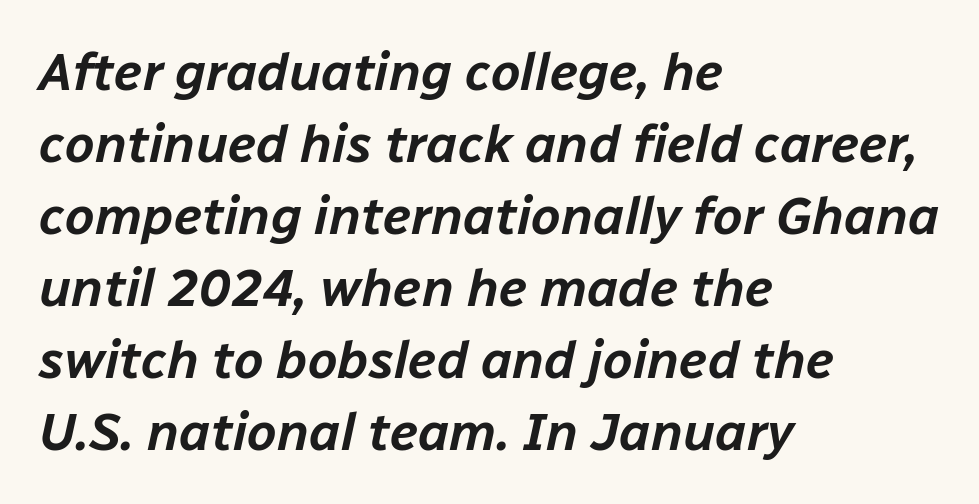
Caption: standard tracking, unaltered. This sample uses an oblique cut, with every glyph tilted off the vertical. Is the block centered? No — it sits flush against the left margin. The face used here is proportionally spaced, like ordinary book or web type. Regarding leading, the lines here are spaced in the standard way.
